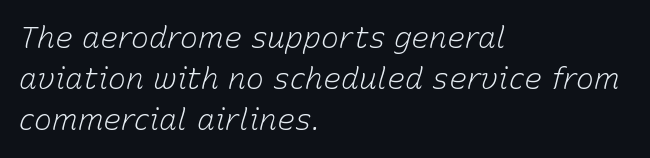
The image shows 30 px light type, italic (leaning right); set left-aligned, normal line spacing (1.37x), normal letter spacing, not underlined; low stroke contrast and a medium x-height.
